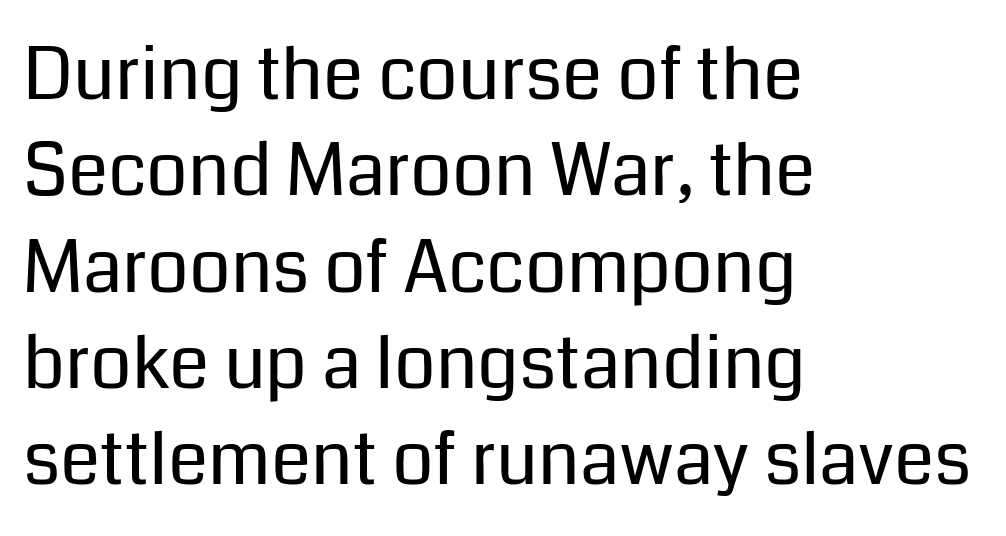
These lines were composed using upright roman letters. Classification — sans serif. A student would call this left alignment; a typographer would say flush left, rag right. Tracking value appears to be zero — textbook default spacing. Think of a printed novel: that variable character pitch is what you see here.
